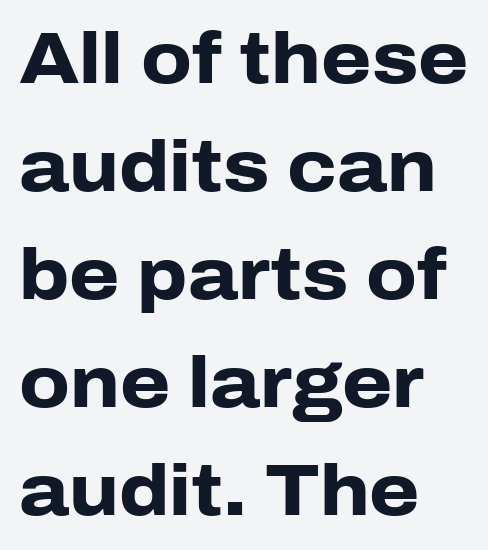
Proportional: the letters do not fall into vertical columns. The leading is moderate, giving the passage an even texture. The horizontal fit of the characters is conventional and even. These lines were composed using upright roman letters.
